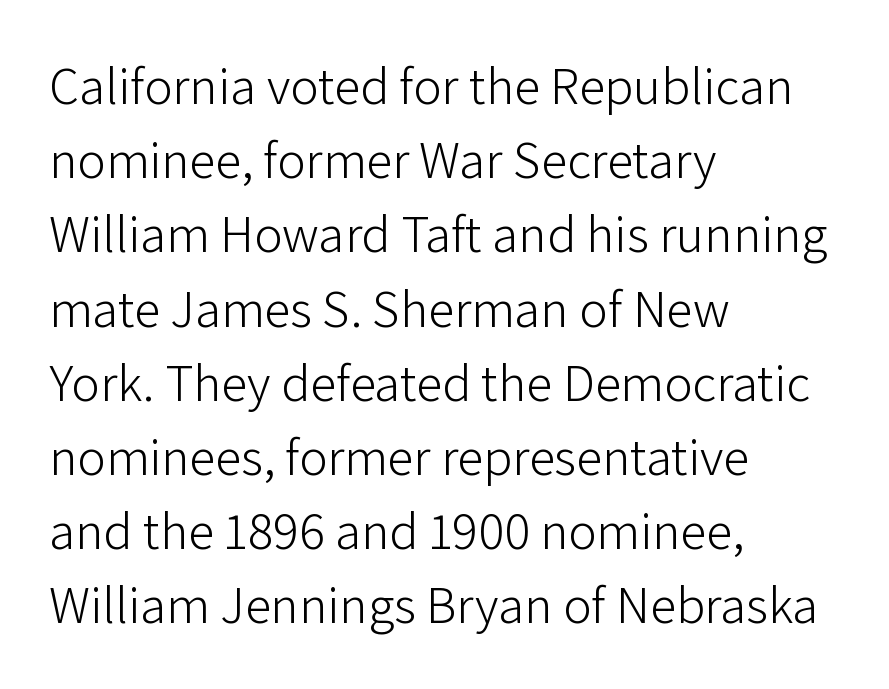
The image shows 53 px light sans-serif type, upright; set left-aligned, normal line spacing (1.4x), normal letter spacing, not underlined; low stroke contrast and a medium x-height.
